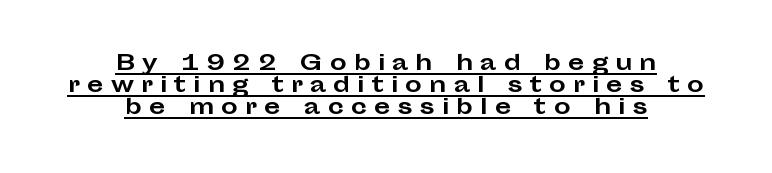
Q: Is the text bold? A: Yes.
Q: Is the text italic (slanted)? A: No, it is upright.
Q: Is the text underlined? A: Yes.
Q: How is the paragraph aligned? A: Centered.
Q: Is the spacing between letters normal or unusually wide? A: Unusually wide.
Q: Is the spacing between lines tight, normal or loose? A: Tight.
